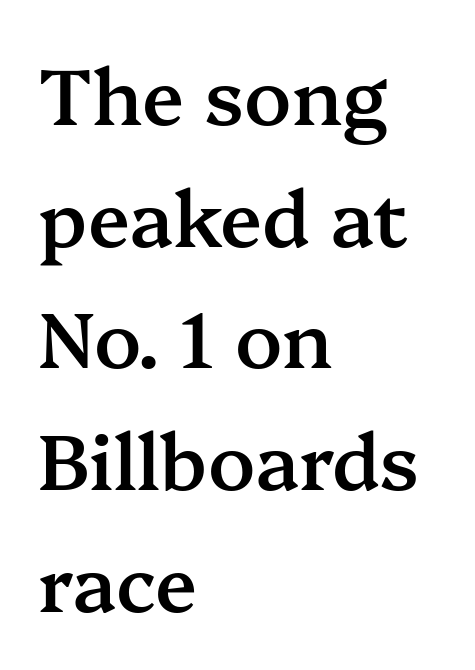
The image shows 77 px semibold serif type, upright; set left-aligned, normal line spacing (1.58x), normal letter spacing, not underlined; medium stroke contrast and a medium x-height.
